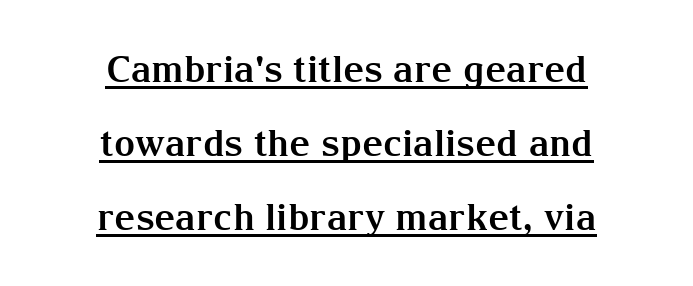
These lines are centered, leaving both edges ragged. The font family rendered here belongs to the serif group. Decoration check: the copy is underlined. The type is set solid horizontally, with unmodified tracking. You'd pick this weight for a headline — it's a proper bold. This sample has the flowing, uneven cadence of proportional lettering.
